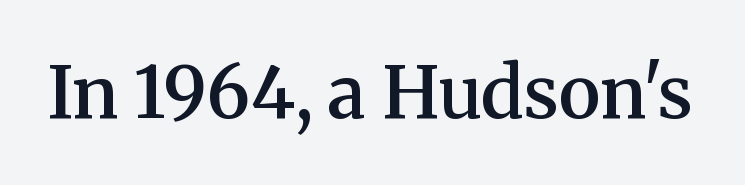
The image shows 72 px semibold serif type, upright; set normal letter spacing, not underlined; medium stroke contrast and a medium x-height.
